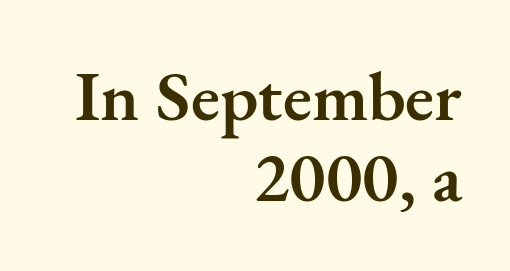
The image shows 71 px semibold serif type, upright; set right-aligned, tight line spacing (1.14x), normal letter spacing, not underlined; medium stroke contrast and a small x-height.
